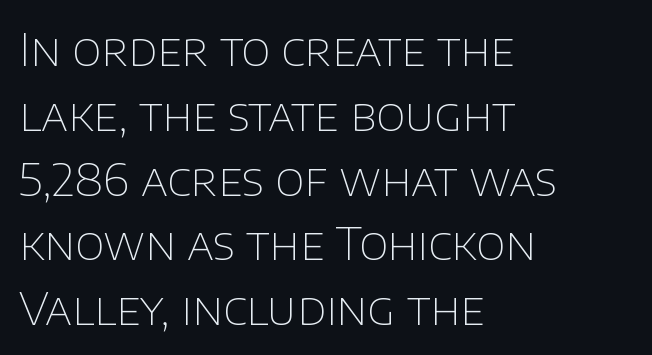
{"serif": "no", "italic": "no", "bold": "no", "weight": "thin", "width": "normal", "stroke_contrast": "low", "x_height": "large", "monospaced": "no", "underline": "no", "align": "left", "line_spacing": "normal", "line_spacing_ratio": 1.44, "letter_spacing": "normal", "letter_spacing_em": 0.0, "glyph_px": 45}
